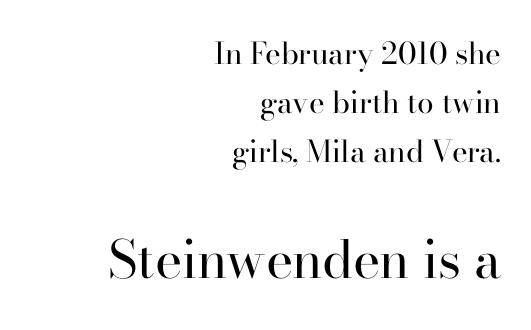
Q: Is the text bold? A: No.
Q: Is the text italic (slanted)? A: No, it is upright.
Q: Is the typeface a serif or a sans-serif typeface? A: Serif.
Q: Is the text underlined? A: No.
Q: How is the paragraph aligned? A: Right-aligned.
Q: Is the spacing between letters normal or unusually wide? A: Normal.
Q: Is the spacing between lines tight, normal or loose? A: Normal.
Q: Which block of text is set in a larger size, the first (top) or the second (bottom)? A: The second (bottom) one.
Q: Width (condensed, normal, or wide)? A: Normal.
Q: Stroke contrast? A: High.
Q: x-height? A: Small.
Q: Monospaced? A: No.
